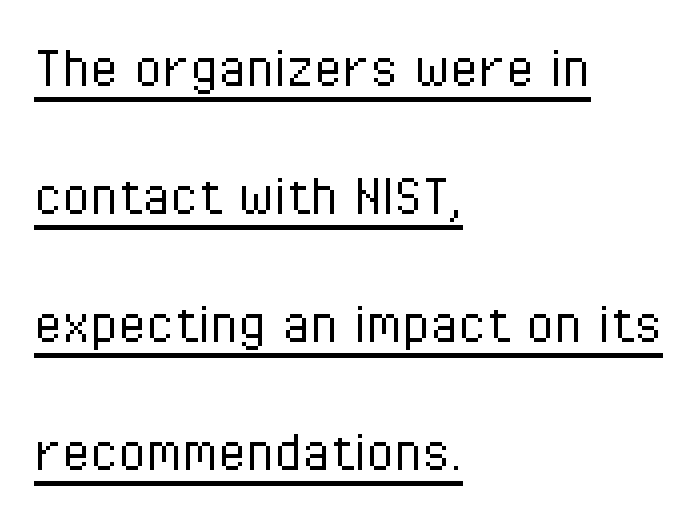
A rule runs beneath these lines of type. Glyph-to-glyph distance matches everyday printed text. Compared with typical paragraphs, the rows here are farther apart. The letters carry no serifs — their stems end cleanly without finishing strokes.
